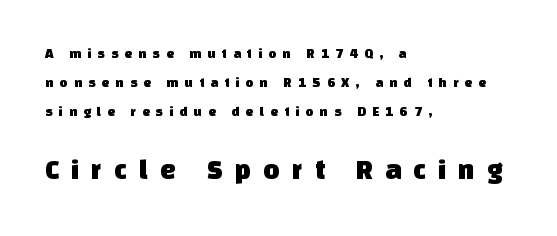
Q: Is the typeface a serif or a sans-serif typeface? A: Sans-serif.
Q: Is the text underlined? A: No.
Q: How is the paragraph aligned? A: Left-aligned.
Q: Is the spacing between letters normal or unusually wide? A: Unusually wide.
Q: Is the spacing between lines tight, normal or loose? A: Loose.
Q: Which block of text is set in a larger size, the first (top) or the second (bottom)? A: The second (bottom) one.
Q: Width (condensed, normal, or wide)? A: Normal.
Q: Stroke contrast? A: Low.
Q: x-height? A: Large.
Q: Monospaced? A: No.
